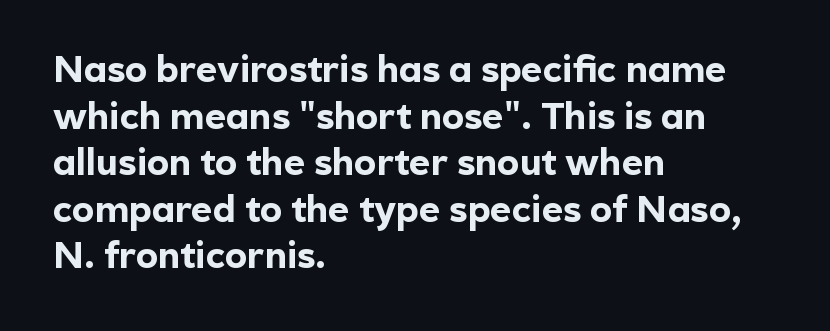
The image shows 37 px bold sans-serif type, upright; set left-aligned, normal line spacing (1.26x), normal letter spacing, not underlined; a medium x-height.
